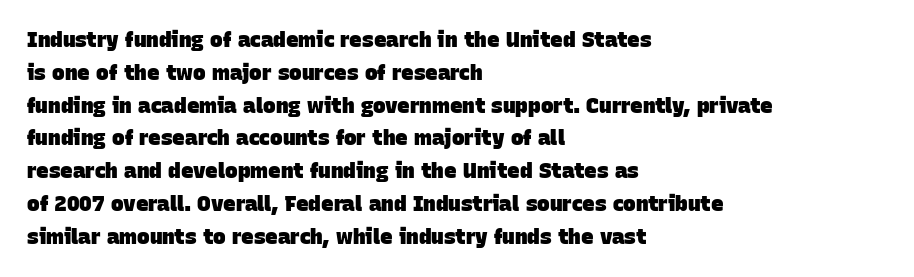
Q: Is the text bold? A: Yes.
Q: Is the text underlined? A: No.
Q: How is the paragraph aligned? A: Left-aligned.
Q: Is the spacing between letters normal or unusually wide? A: Normal.
Q: Is the spacing between lines tight, normal or loose? A: Normal.
